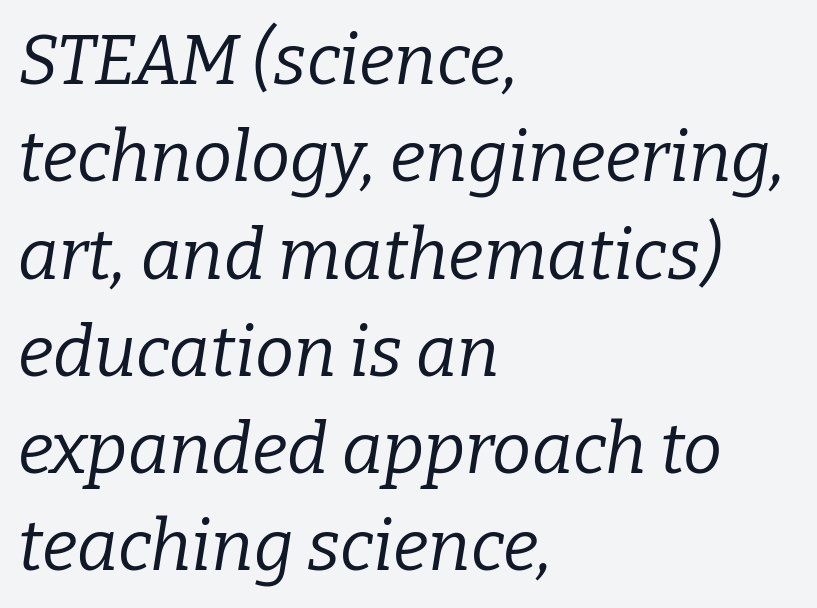
Q: Is the text bold? A: No.
Q: Is the text italic (slanted)? A: Yes, it leans right by about 9 degrees.
Q: Is the typeface a serif or a sans-serif typeface? A: Serif.
Q: Is the text underlined? A: No.
Q: How is the paragraph aligned? A: Left-aligned.
Q: Is the spacing between letters normal or unusually wide? A: Normal.
Q: Is the spacing between lines tight, normal or loose? A: Normal.
Q: Width (condensed, normal, or wide)? A: Normal.
Q: Stroke contrast? A: Low.
Q: x-height? A: Medium.
Q: Monospaced? A: No.
